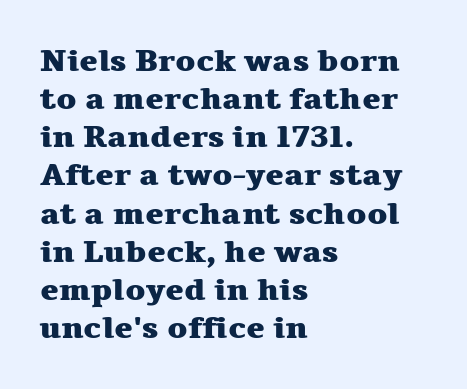
The image shows 31 px heavy, wide serif type, upright; set left-aligned, line spacing 1.23x, normal letter spacing, not underlined; medium stroke contrast and a medium x-height.
